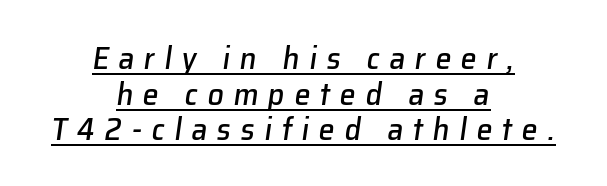
The image shows 32 px text type, italic (leaning right); set centered, tight line spacing (1.11x), unusually wide letter spacing (+0.3 em), underlined; low stroke contrast and a medium x-height.
